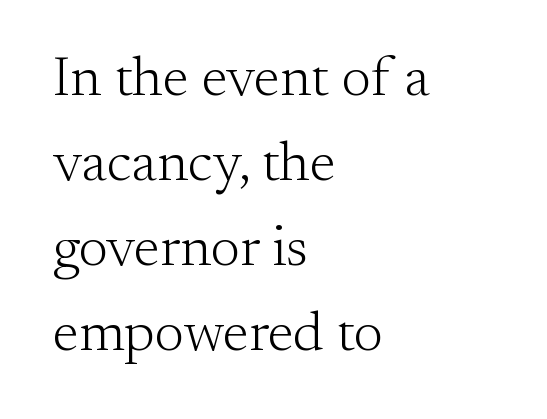
The image shows 56 px light serif type, upright; set left-aligned, normal line spacing (1.52x), normal letter spacing, not underlined; medium stroke contrast and a small x-height.
